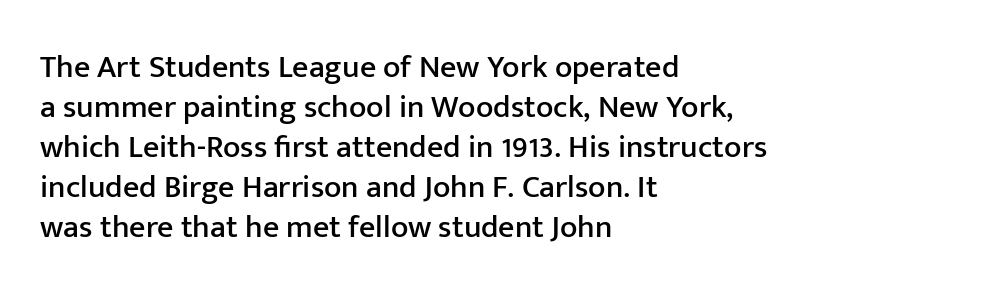
The image shows 32 px sans-serif type, upright; set left-aligned, normal line spacing (1.25x), normal letter spacing, not underlined; low stroke contrast and a medium x-height.
